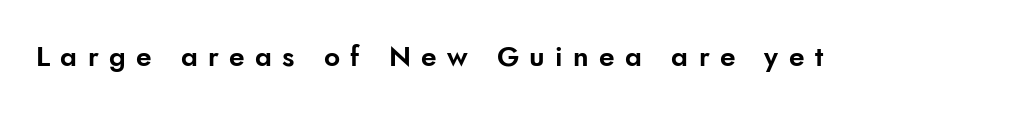
Q: Is the text italic (slanted)? A: No, it is upright.
Q: Is the typeface a serif or a sans-serif typeface? A: Sans-serif.
Q: Is the text underlined? A: No.
Q: Is the spacing between letters normal or unusually wide? A: Unusually wide.
Q: Width (condensed, normal, or wide)? A: Normal.
Q: Stroke contrast? A: Low.
Q: x-height? A: Small.
Q: Monospaced? A: No.
